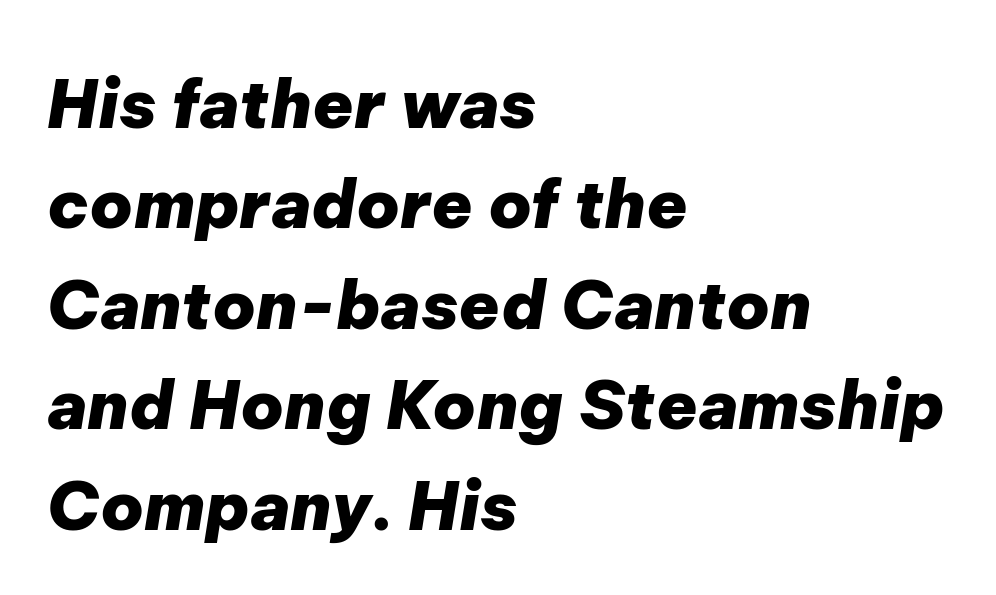
The whole block is typeset with a tilt. Anything drawn beneath the words? Only blank space. The letters are bold, with thick, heavy strokes. Layout note: lines flush left. Summary of vertical rhythm: regular, with standard interline spacing.
